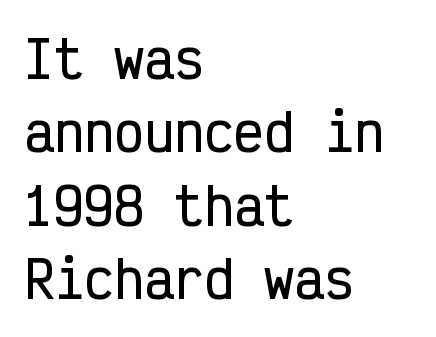
{"serif": "no", "italic": "no", "width": "condensed", "stroke_contrast": "low", "x_height": "medium", "monospaced": "yes", "underline": "no", "align": "left", "line_spacing": "normal", "line_spacing_ratio": 1.47, "letter_spacing": "normal", "letter_spacing_em": 0.0, "glyph_px": 50}
